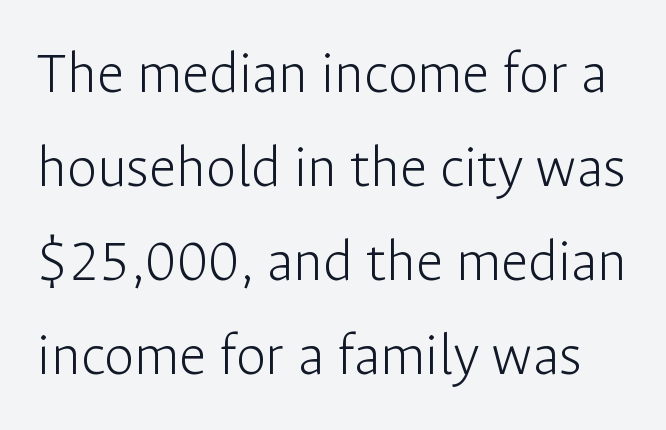
Q: Is the text bold? A: No.
Q: Is the text italic (slanted)? A: No, it is upright.
Q: Is the typeface a serif or a sans-serif typeface? A: Sans-serif.
Q: Is the text underlined? A: No.
Q: Is the spacing between letters normal or unusually wide? A: Normal.
Q: Is the spacing between lines tight, normal or loose? A: Normal.
Q: Width (condensed, normal, or wide)? A: Normal.
Q: Stroke contrast? A: Low.
Q: x-height? A: Medium.
Q: Monospaced? A: No.
